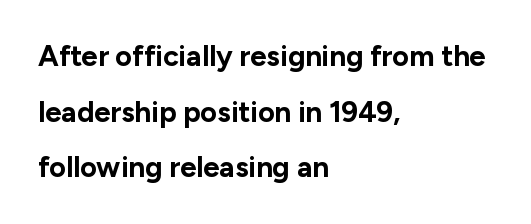
{"serif": "no", "italic": "no", "bold": "yes", "weight": "bold", "width": "normal", "stroke_contrast": "low", "x_height": "medium", "monospaced": "no", "underline": "no", "align": "left", "line_spacing": "loose", "line_spacing_ratio": 1.92, "letter_spacing": "normal", "letter_spacing_em": 0.0, "glyph_px": 29}
